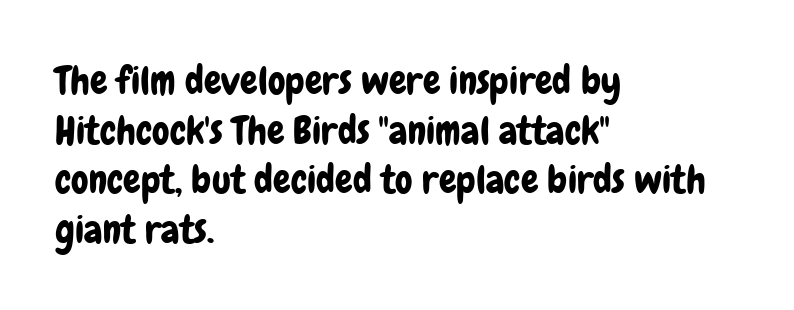
The image shows 39 px condensed sans-serif type, upright; set left-aligned, normal line spacing (1.27x), normal letter spacing, not underlined; low stroke contrast and a medium x-height.
